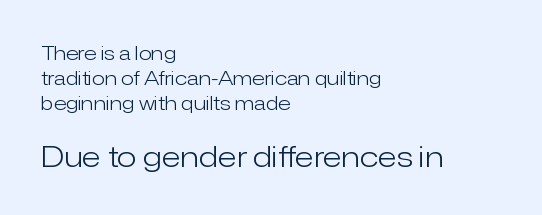
The image shows 29 px light sans-serif type, upright; set left-aligned, normal line spacing (1.31x), normal letter spacing, not underlined; the second (bottom) block is 1.53x larger; low stroke contrast and a medium x-height.
